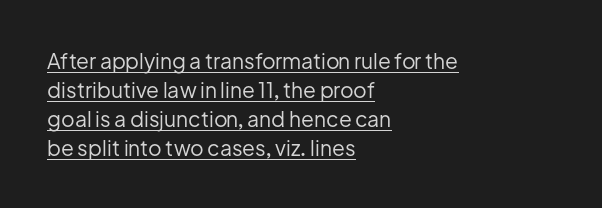
Is the block centered? No — it sits flush against the left margin. Descenders here cross a horizontal rule under the line. Caption: standard tracking, unaltered. Italic: no, the glyphs are upright roman.
